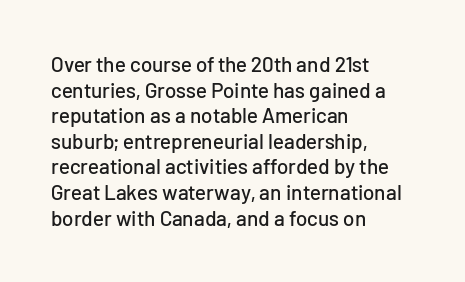
{"italic": "no", "underline": "no", "align": "left", "line_spacing_ratio": 1.22, "letter_spacing": "normal", "letter_spacing_em": 0.0, "glyph_px": 21}
